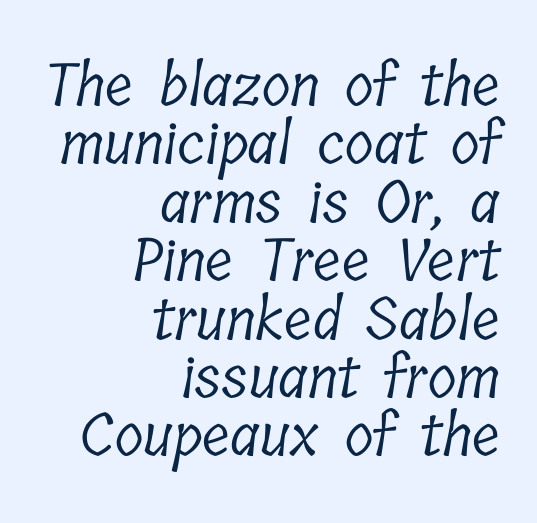
The image shows 59 px light, condensed serif type; set right-aligned, tight line spacing (0.99x), normal letter spacing, not underlined; low stroke contrast and a medium x-height.
